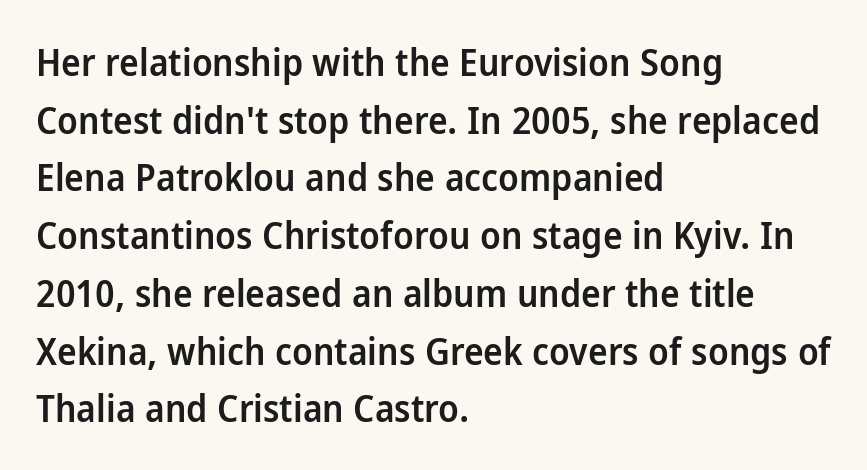
Q: Is the text bold? A: Semi-bold.
Q: Is the text italic (slanted)? A: No, it is upright.
Q: Is the typeface a serif or a sans-serif typeface? A: Sans-serif.
Q: Is the text underlined? A: No.
Q: How is the paragraph aligned? A: Left-aligned.
Q: Is the spacing between letters normal or unusually wide? A: Normal.
Q: Is the spacing between lines tight, normal or loose? A: Normal.
Q: Width (condensed, normal, or wide)? A: Normal.
Q: Stroke contrast? A: Low.
Q: x-height? A: Medium.
Q: Monospaced? A: No.
